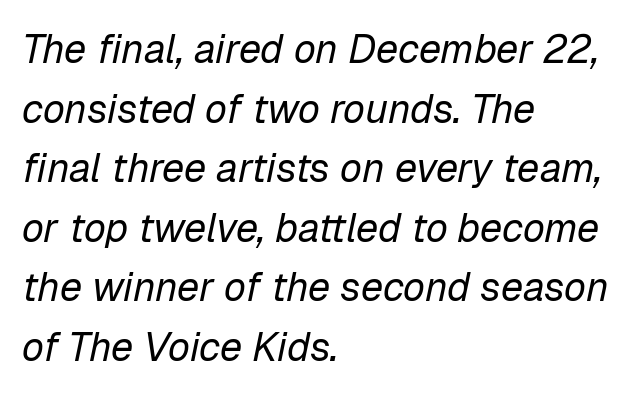
{"italic": "yes", "lean": "right", "slant_degrees": 12, "bold": "no", "weight": "regular", "width": "normal", "stroke_contrast": "low", "x_height": "medium", "monospaced": "no", "underline": "no", "align": "left", "line_spacing": "normal", "line_spacing_ratio": 1.49, "letter_spacing": "normal", "letter_spacing_em": 0.0, "glyph_px": 40}
